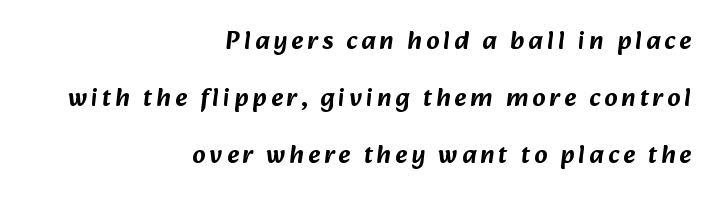
The image shows 26 px text type; set right-aligned, loose line spacing (2.19x), not underlined.
